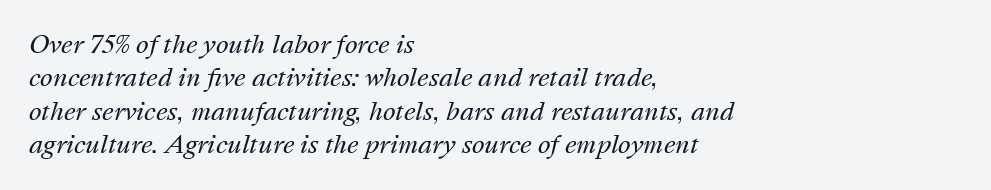
Q: Is the text bold? A: No.
Q: Is the text italic (slanted)? A: Yes, it leans right by about 16 degrees.
Q: Is the text underlined? A: No.
Q: How is the paragraph aligned? A: Left-aligned.
Q: Is the spacing between letters normal or unusually wide? A: Normal.
Q: Is the spacing between lines tight, normal or loose? A: Normal.
